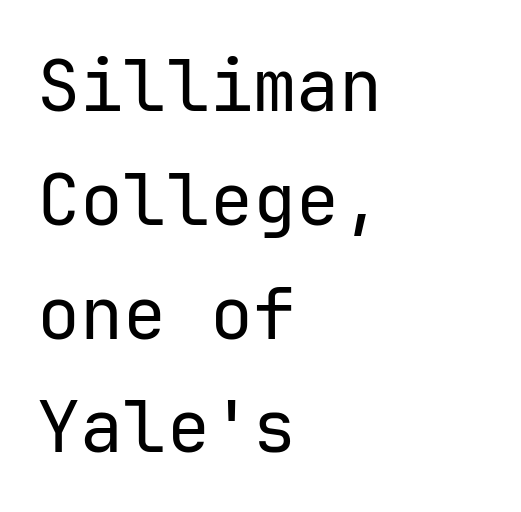
{"serif": "no", "italic": "no", "bold": "no", "weight": "regular", "width": "normal", "stroke_contrast": "low", "x_height": "medium", "monospaced": "yes", "underline": "no", "align": "left", "line_spacing": "normal", "line_spacing_ratio": 1.58, "letter_spacing": "normal", "letter_spacing_em": 0.0, "glyph_px": 72}
